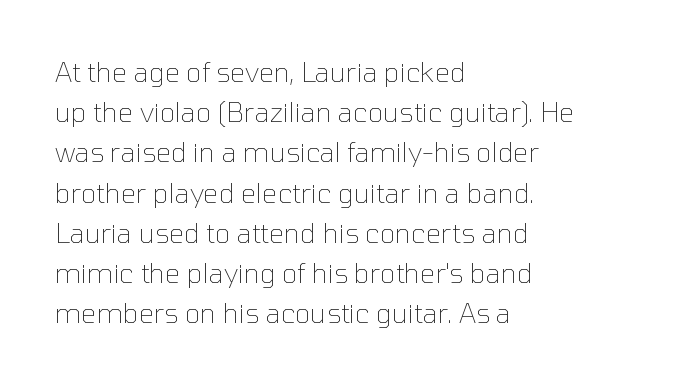
Q: Is the text bold? A: No.
Q: Is the text italic (slanted)? A: No, it is upright.
Q: Is the text underlined? A: No.
Q: How is the paragraph aligned? A: Left-aligned.
Q: Is the spacing between letters normal or unusually wide? A: Normal.
Q: Is the spacing between lines tight, normal or loose? A: Normal.
